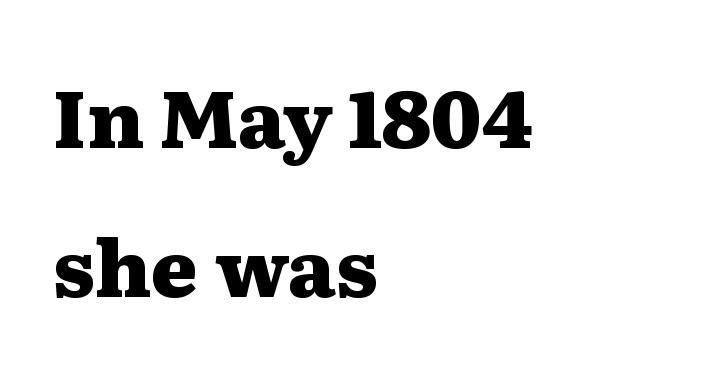
Q: Is the text bold? A: Yes.
Q: Is the text italic (slanted)? A: No, it is upright.
Q: Is the typeface a serif or a sans-serif typeface? A: Serif.
Q: Is the text underlined? A: No.
Q: How is the paragraph aligned? A: Left-aligned.
Q: Is the spacing between letters normal or unusually wide? A: Normal.
Q: Width (condensed, normal, or wide)? A: Wide.
Q: Stroke contrast? A: Medium.
Q: x-height? A: Medium.
Q: Monospaced? A: No.
